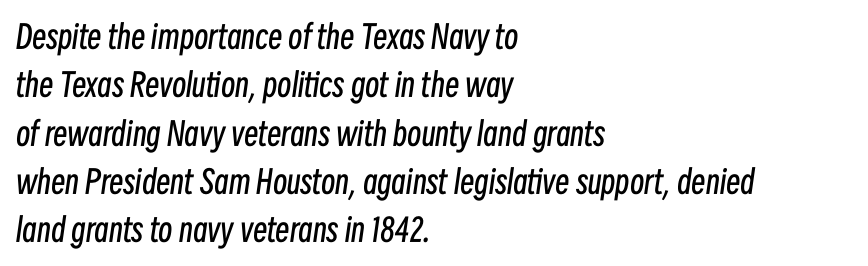
The image shows 32 px regular-weight, condensed type, italic (leaning right); set left-aligned, normal line spacing (1.51x), normal letter spacing, not underlined; low stroke contrast and a medium x-height.
